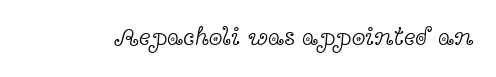
The rendering keeps characters at their native spacing. The font sits on the lighter half of the weight spectrum, regular included. Quick note: underline off. Is there any slant? The stems are plumb.
